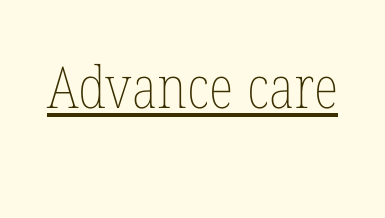
{"italic": "no", "bold": "no", "weight": "thin", "width": "condensed", "stroke_contrast": "low", "x_height": "medium", "monospaced": "no", "underline": "yes", "letter_spacing": "normal", "letter_spacing_em": 0.0, "glyph_px": 58}
